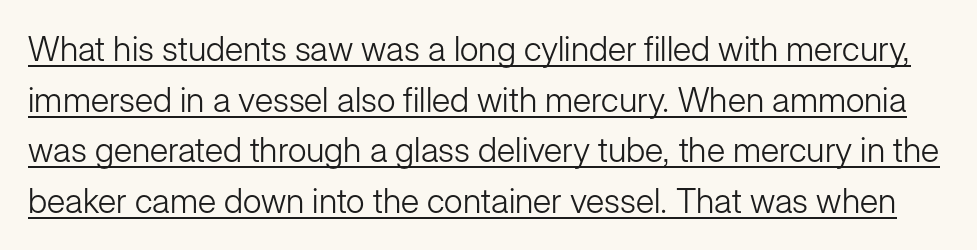
{"serif": "no", "italic": "no", "bold": "no", "weight": "light", "width": "normal", "stroke_contrast": "low", "x_height": "medium", "monospaced": "no", "underline": "yes", "line_spacing": "normal", "line_spacing_ratio": 1.49, "letter_spacing": "normal", "letter_spacing_em": 0.0, "glyph_px": 34}
